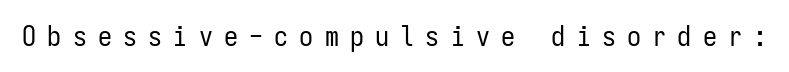
The image shows 28 px regular-weight, condensed sans-serif type, upright, monospaced; set unusually wide letter spacing (+0.4 em), not underlined; low stroke contrast and a medium x-height.
